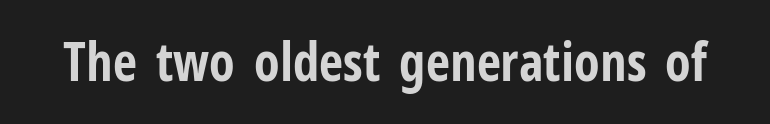
{"serif": "no", "italic": "no", "bold": "yes", "weight": "bold", "width": "condensed", "stroke_contrast": "low", "x_height": "medium", "monospaced": "no", "underline": "no", "letter_spacing": "normal", "letter_spacing_em": 0.0, "glyph_px": 53}
